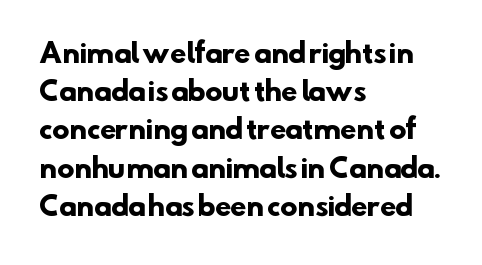
The image shows 26 px bold type; set left-aligned, normal line spacing (1.47x), normal letter spacing, not underlined.
